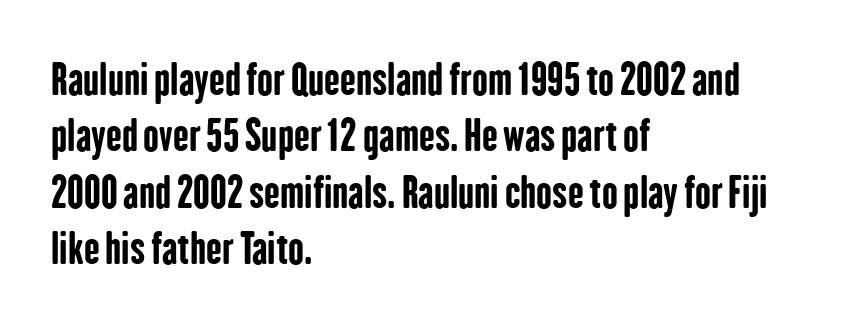
The image shows 42 px bold, condensed sans-serif type, upright; set left-aligned, normal line spacing (1.34x), normal letter spacing, not underlined; low stroke contrast and a medium x-height.
